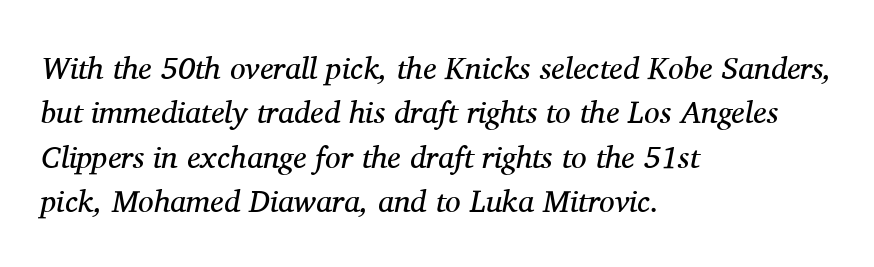
Q: Is the text bold? A: No.
Q: Is the text italic (slanted)? A: Yes, it leans right by about 11 degrees.
Q: Is the typeface a serif or a sans-serif typeface? A: Serif.
Q: Is the text underlined? A: No.
Q: How is the paragraph aligned? A: Left-aligned.
Q: Is the spacing between letters normal or unusually wide? A: Normal.
Q: Is the spacing between lines tight, normal or loose? A: Normal.
Q: Width (condensed, normal, or wide)? A: Normal.
Q: Stroke contrast? A: Medium.
Q: x-height? A: Medium.
Q: Monospaced? A: No.
